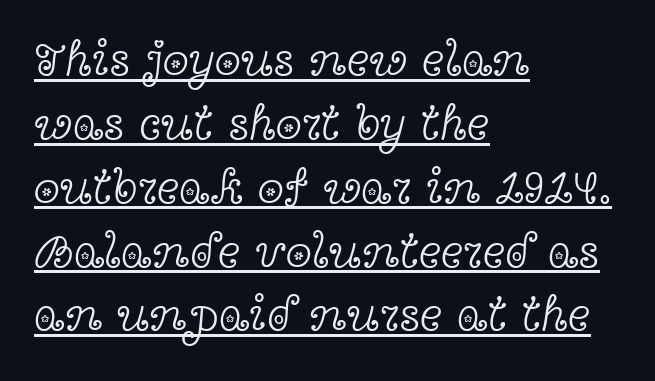
Q: Is the text bold? A: No.
Q: Is the text italic (slanted)? A: Yes.
Q: Is the typeface a serif or a sans-serif typeface? A: Serif.
Q: Is the text underlined? A: Yes.
Q: How is the paragraph aligned? A: Left-aligned.
Q: Is the spacing between letters normal or unusually wide? A: Normal.
Q: Is the spacing between lines tight, normal or loose? A: Normal.
Q: Width (condensed, normal, or wide)? A: Wide.
Q: x-height? A: Medium.
Q: Monospaced? A: No.
